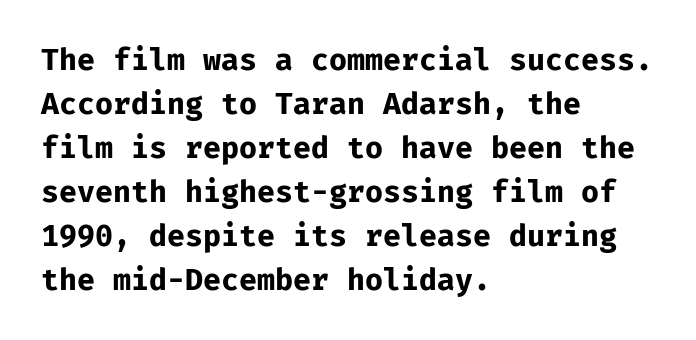
Q: Is the text bold? A: Yes.
Q: Is the text italic (slanted)? A: No, it is upright.
Q: Is the typeface a serif or a sans-serif typeface? A: Sans-serif.
Q: Is the text underlined? A: No.
Q: How is the paragraph aligned? A: Left-aligned.
Q: Is the spacing between letters normal or unusually wide? A: Normal.
Q: Is the spacing between lines tight, normal or loose? A: Normal.
Q: Width (condensed, normal, or wide)? A: Normal.
Q: Stroke contrast? A: Low.
Q: x-height? A: Medium.
Q: Monospaced? A: Yes.
